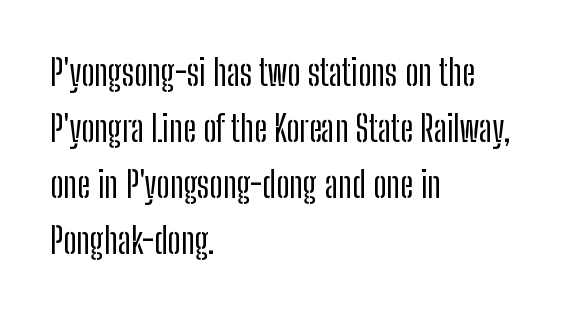
These lines are composed in type without serifs. No word sits above an underline. The font's upright variant was chosen for this text. Each letter keeps its own natural width here, so spacing adapts to shape. Characters follow at the spacing the type designer built in.
